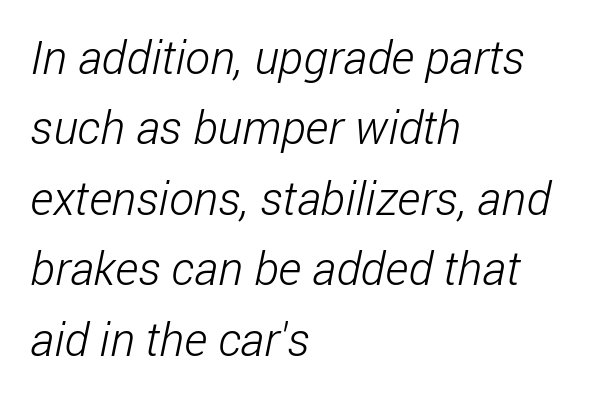
Q: Is the text bold? A: No.
Q: Is the typeface a serif or a sans-serif typeface? A: Sans-serif.
Q: Is the text underlined? A: No.
Q: How is the paragraph aligned? A: Left-aligned.
Q: Is the spacing between letters normal or unusually wide? A: Normal.
Q: Is the spacing between lines tight, normal or loose? A: Normal.
Q: Width (condensed, normal, or wide)? A: Condensed.
Q: Stroke contrast? A: Low.
Q: x-height? A: Medium.
Q: Monospaced? A: No.
